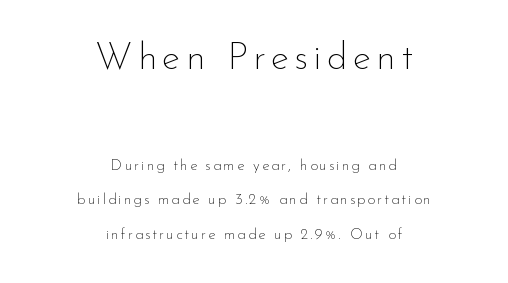
{"serif": "no", "italic": "no", "bold": "no", "weight": "thin", "width": "normal", "stroke_contrast": "low", "x_height": "small", "monospaced": "no", "underline": "no", "align": "center", "line_spacing": "loose", "line_spacing_ratio": 2.3, "larger_block": "first", "size_ratio": 2.53, "glyph_px": 38}
